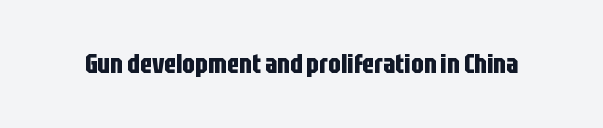
{"italic": "no", "bold": "yes", "underline": "no", "letter_spacing": "normal", "letter_spacing_em": 0.0, "glyph_px": 27}
